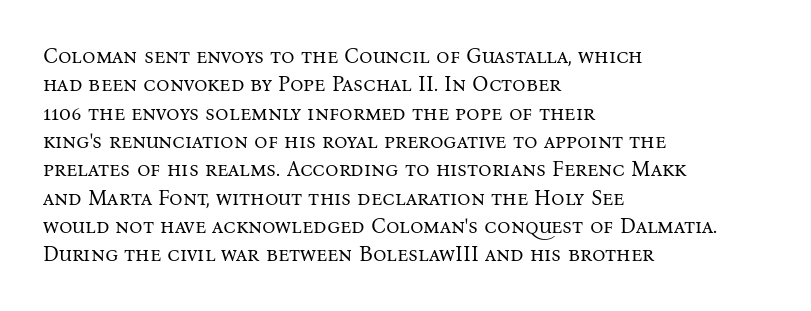
The image shows 21 px text type, upright; set left-aligned, normal line spacing (1.35x), normal letter spacing, not underlined.
